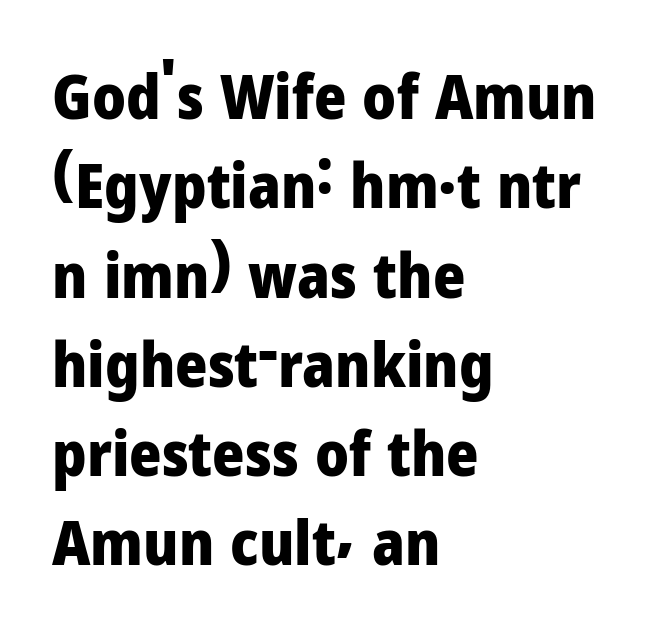
The image shows 62 px heavy sans-serif type, upright; set left-aligned, normal line spacing (1.44x), normal letter spacing, not underlined; low stroke contrast and a medium x-height.
